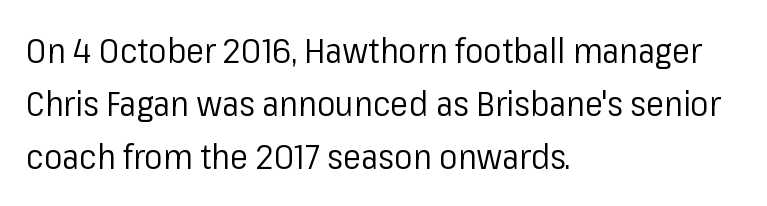
{"serif": "no", "italic": "no", "bold": "no", "weight": "regular", "width": "normal", "stroke_contrast": "low", "x_height": "medium", "monospaced": "no", "underline": "no", "align": "left", "line_spacing": "normal", "line_spacing_ratio": 1.56, "letter_spacing": "normal", "letter_spacing_em": 0.0, "glyph_px": 34}
